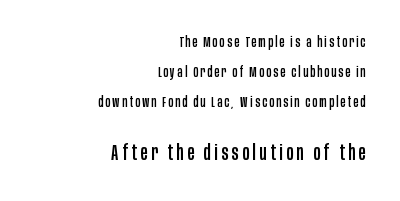
Q: Is the text italic (slanted)? A: No, it is upright.
Q: Is the text underlined? A: No.
Q: How is the paragraph aligned? A: Right-aligned.
Q: Is the spacing between lines tight, normal or loose? A: Loose.
Q: Which block of text is set in a larger size, the first (top) or the second (bottom)? A: The second (bottom) one.
